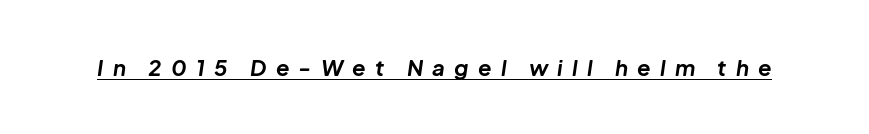
{"italic": "yes", "lean": "right", "slant_degrees": 8, "bold": "yes", "underline": "yes", "letter_spacing": "wide", "letter_spacing_em": 0.42, "glyph_px": 22}
